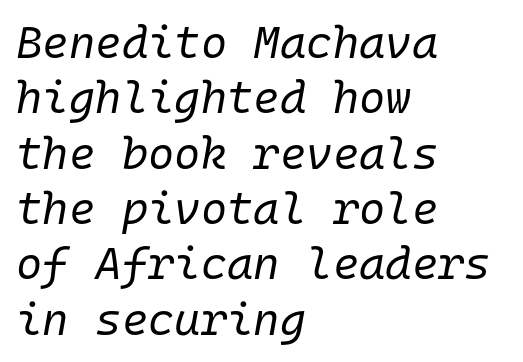
Q: Is the text bold? A: No.
Q: Is the text italic (slanted)? A: Yes, it leans right by about 10 degrees.
Q: Is the text underlined? A: No.
Q: How is the paragraph aligned? A: Left-aligned.
Q: Is the spacing between letters normal or unusually wide? A: Normal.
Q: Width (condensed, normal, or wide)? A: Normal.
Q: Stroke contrast? A: Low.
Q: x-height? A: Medium.
Q: Monospaced? A: Yes.
